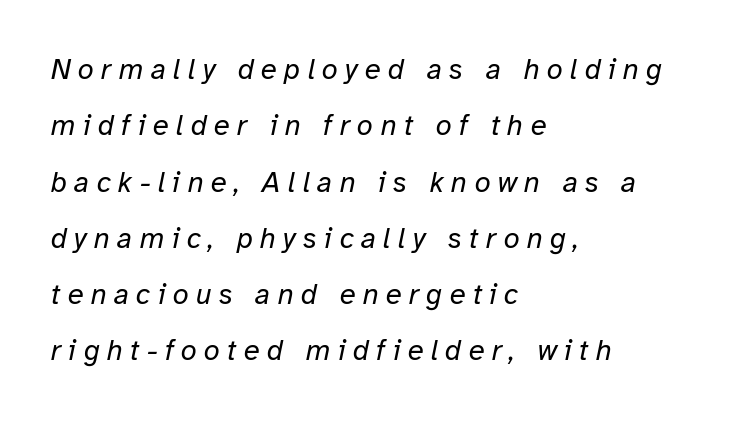
{"italic": "yes", "lean": "right", "slant_degrees": 12, "bold": "no", "weight": "regular", "width": "normal", "stroke_contrast": "low", "x_height": "medium", "monospaced": "no", "underline": "no", "align": "left", "line_spacing": "loose", "line_spacing_ratio": 1.94, "letter_spacing": "wide", "letter_spacing_em": 0.25, "glyph_px": 29}
